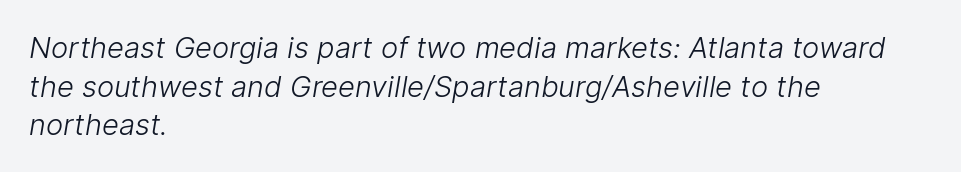
{"serif": "no", "bold": "no", "weight": "light", "width": "normal", "stroke_contrast": "low", "x_height": "medium", "monospaced": "no", "underline": "no", "align": "left", "line_spacing": "normal", "line_spacing_ratio": 1.33, "letter_spacing": "normal", "letter_spacing_em": 0.0, "glyph_px": 29}
